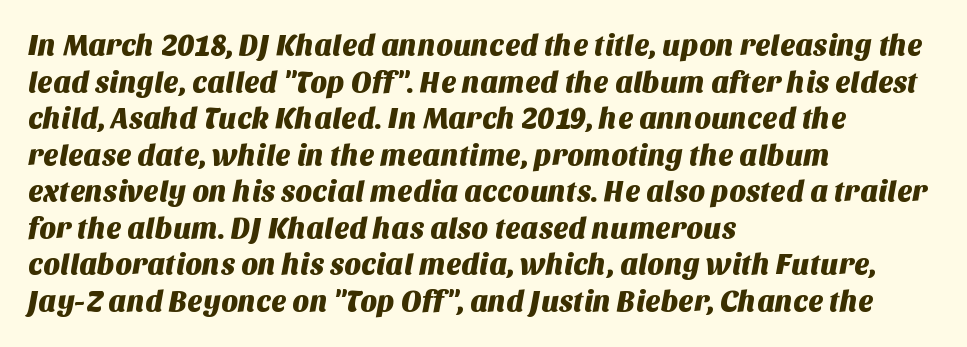
Q: Is the typeface a serif or a sans-serif typeface? A: Sans-serif.
Q: Is the text underlined? A: No.
Q: How is the paragraph aligned? A: Left-aligned.
Q: Is the spacing between letters normal or unusually wide? A: Normal.
Q: Is the spacing between lines tight, normal or loose? A: Normal.
Q: Width (condensed, normal, or wide)? A: Normal.
Q: Stroke contrast? A: Medium.
Q: x-height? A: Large.
Q: Monospaced? A: No.
